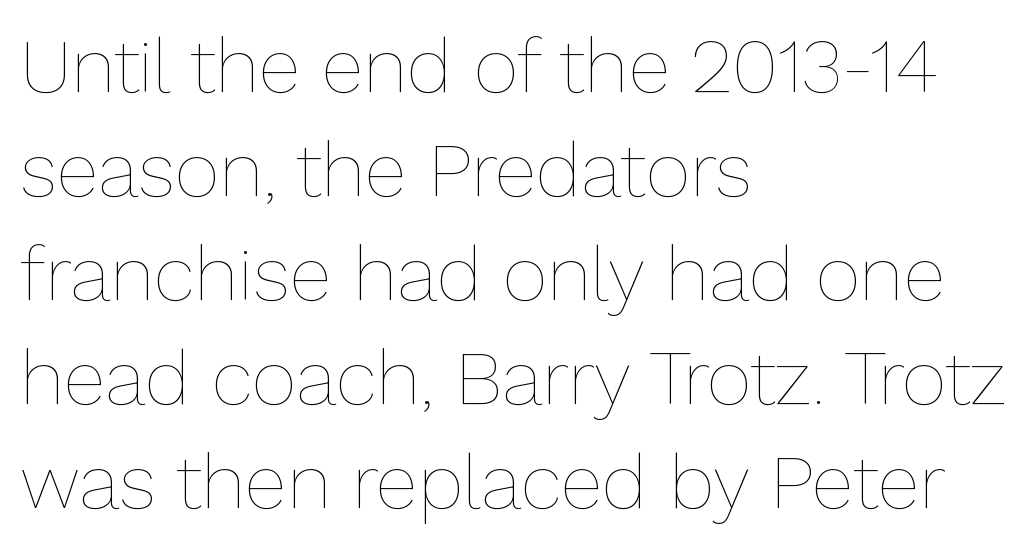
{"italic": "no", "bold": "no", "weight": "thin", "width": "normal", "stroke_contrast": "low", "x_height": "medium", "monospaced": "no", "underline": "no", "align": "left", "line_spacing": "normal", "line_spacing_ratio": 1.35, "letter_spacing": "normal", "letter_spacing_em": 0.0, "glyph_px": 77}
